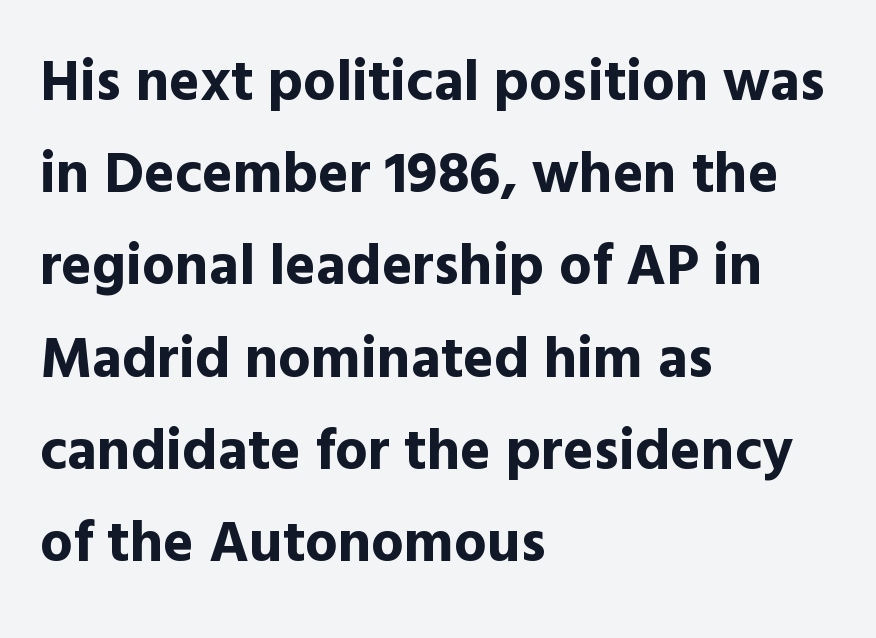
Q: Is the text bold? A: Yes.
Q: Is the text italic (slanted)? A: No, it is upright.
Q: Is the typeface a serif or a sans-serif typeface? A: Sans-serif.
Q: Is the text underlined? A: No.
Q: How is the paragraph aligned? A: Left-aligned.
Q: Is the spacing between letters normal or unusually wide? A: Normal.
Q: Is the spacing between lines tight, normal or loose? A: Normal.
Q: Width (condensed, normal, or wide)? A: Normal.
Q: x-height? A: Medium.
Q: Monospaced? A: No.
